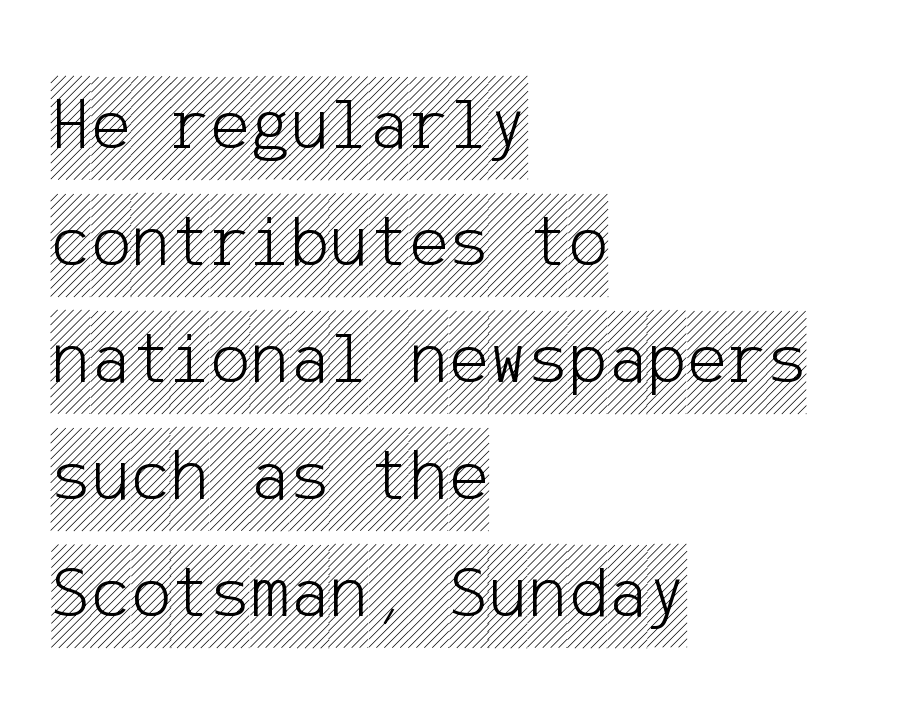
{"italic": "no", "width": "condensed", "x_height": "large", "underline": "no", "align": "left", "line_spacing": "normal", "line_spacing_ratio": 1.56, "letter_spacing": "normal", "letter_spacing_em": 0.0, "glyph_px": 75}
